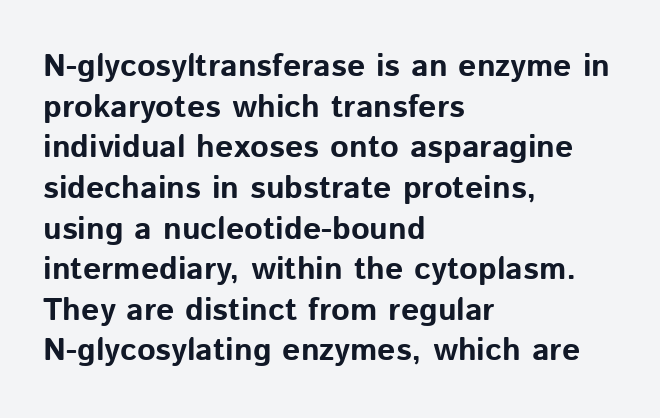
Q: Is the text bold? A: Yes.
Q: Is the text italic (slanted)? A: No, it is upright.
Q: Is the typeface a serif or a sans-serif typeface? A: Sans-serif.
Q: Is the text underlined? A: No.
Q: How is the paragraph aligned? A: Left-aligned.
Q: Is the spacing between letters normal or unusually wide? A: Normal.
Q: Is the spacing between lines tight, normal or loose? A: Normal.
Q: Width (condensed, normal, or wide)? A: Normal.
Q: Stroke contrast? A: Low.
Q: x-height? A: Medium.
Q: Monospaced? A: No.
